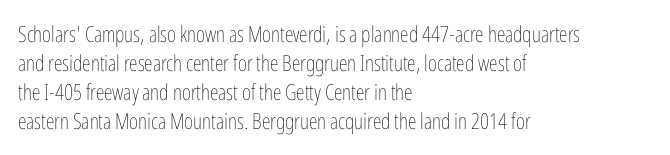
Q: Is the text bold? A: No.
Q: Is the text italic (slanted)? A: No, it is upright.
Q: Is the text underlined? A: No.
Q: How is the paragraph aligned? A: Left-aligned.
Q: Is the spacing between letters normal or unusually wide? A: Normal.
Q: Is the spacing between lines tight, normal or loose? A: Normal.
